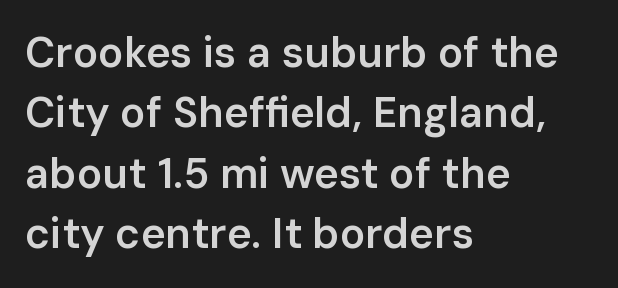
The image shows 42 px semibold sans-serif type, upright; set left-aligned, normal line spacing (1.44x), normal letter spacing, not underlined; low stroke contrast and a medium x-height.
